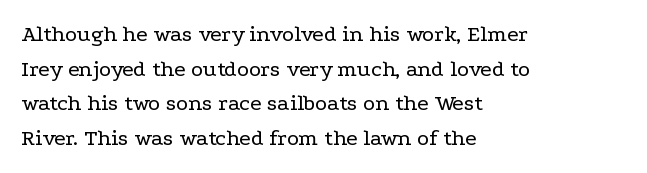
{"italic": "no", "bold": "no", "underline": "no", "align": "left", "line_spacing": "normal", "line_spacing_ratio": 1.51, "letter_spacing": "normal", "letter_spacing_em": 0.0, "glyph_px": 23}
